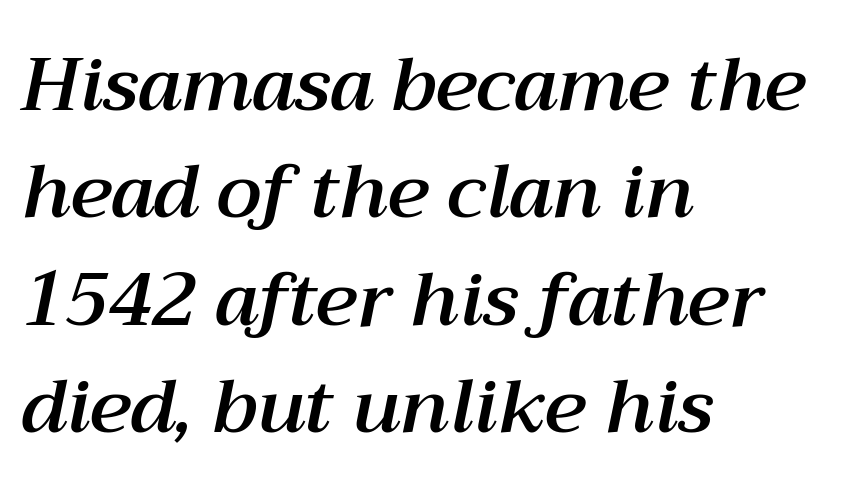
Q: Is the text italic (slanted)? A: Yes, it leans right by about 12 degrees.
Q: Is the text underlined? A: No.
Q: How is the paragraph aligned? A: Left-aligned.
Q: Is the spacing between letters normal or unusually wide? A: Normal.
Q: Is the spacing between lines tight, normal or loose? A: Normal.
Q: Width (condensed, normal, or wide)? A: Normal.
Q: Stroke contrast? A: Medium.
Q: x-height? A: Medium.
Q: Monospaced? A: No.
